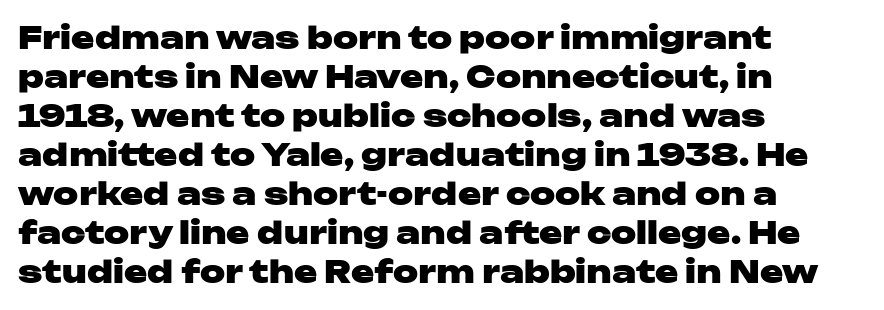
The image shows 31 px heavy, wide sans-serif type, upright; set left-aligned, normal line spacing (1.26x), normal letter spacing, not underlined; low stroke contrast and a medium x-height.
